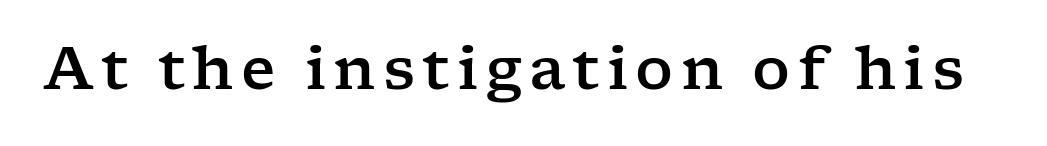
Q: Is the text italic (slanted)? A: No, it is upright.
Q: Is the typeface a serif or a sans-serif typeface? A: Serif.
Q: Is the text underlined? A: No.
Q: Width (condensed, normal, or wide)? A: Wide.
Q: Stroke contrast? A: Low.
Q: x-height? A: Medium.
Q: Monospaced? A: No.
